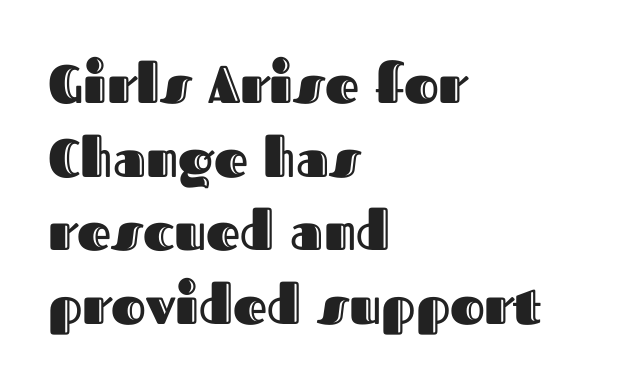
Underline: absent. The rendering uses natural spacing where letterforms have individual widths. In terms of posture, this sample is upright. Words appear dense and cohesive because spacing is normal. In terms of leading, this rendering sits right in the middle. The rag falls on the right side of this text block.
